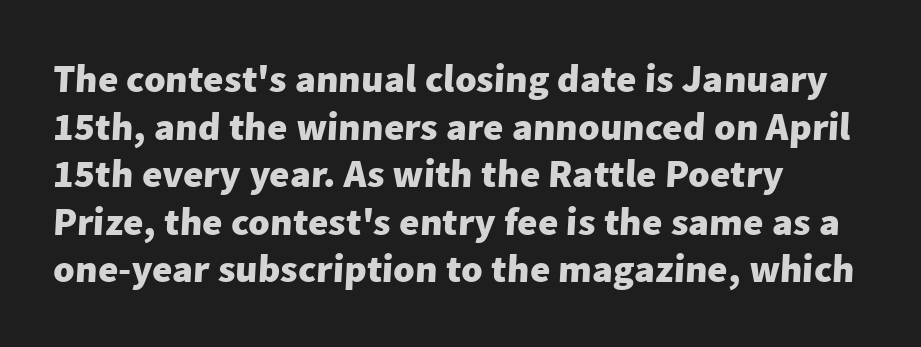
The image shows 39 px heavy sans-serif type; set left-aligned, line spacing 1.22x, normal letter spacing, not underlined; low stroke contrast and a medium x-height.
